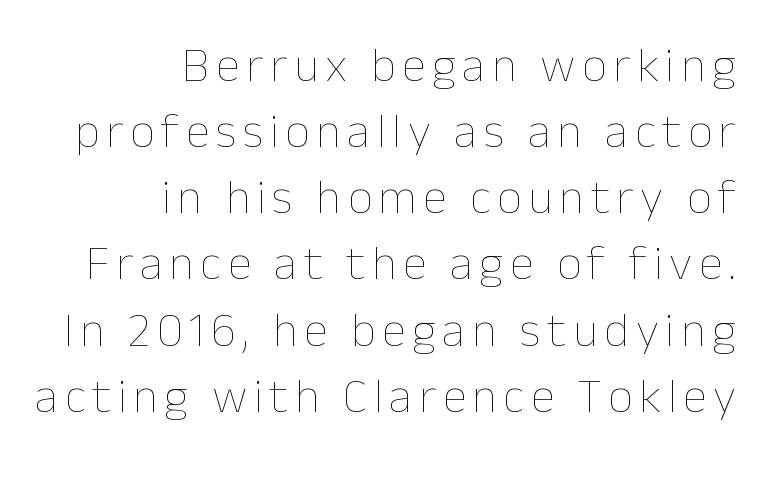
The image shows 49 px thin type, upright; set right-aligned, normal line spacing (1.35x), not underlined; low stroke contrast and a medium x-height.
